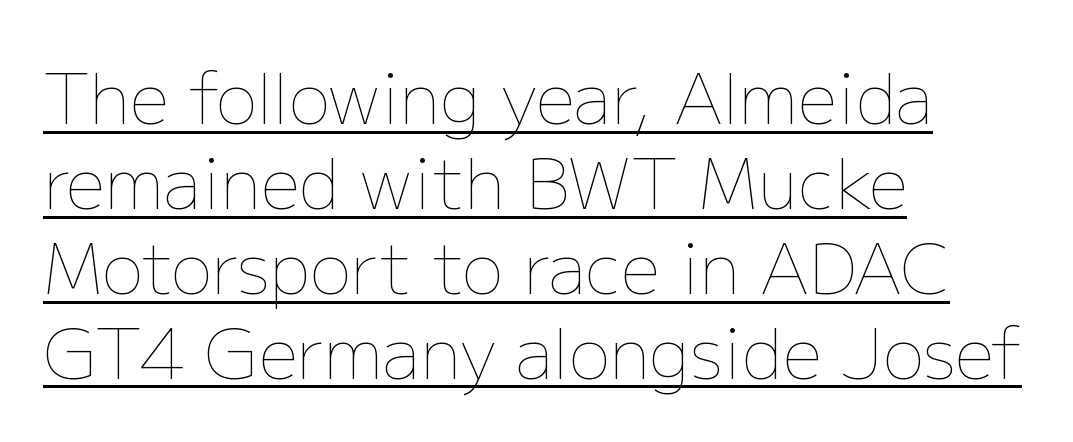
Q: Is the text bold? A: No.
Q: Is the text italic (slanted)? A: No, it is upright.
Q: Is the text underlined? A: Yes.
Q: How is the paragraph aligned? A: Left-aligned.
Q: Is the spacing between letters normal or unusually wide? A: Normal.
Q: Width (condensed, normal, or wide)? A: Normal.
Q: Stroke contrast? A: Low.
Q: x-height? A: Medium.
Q: Monospaced? A: No.
